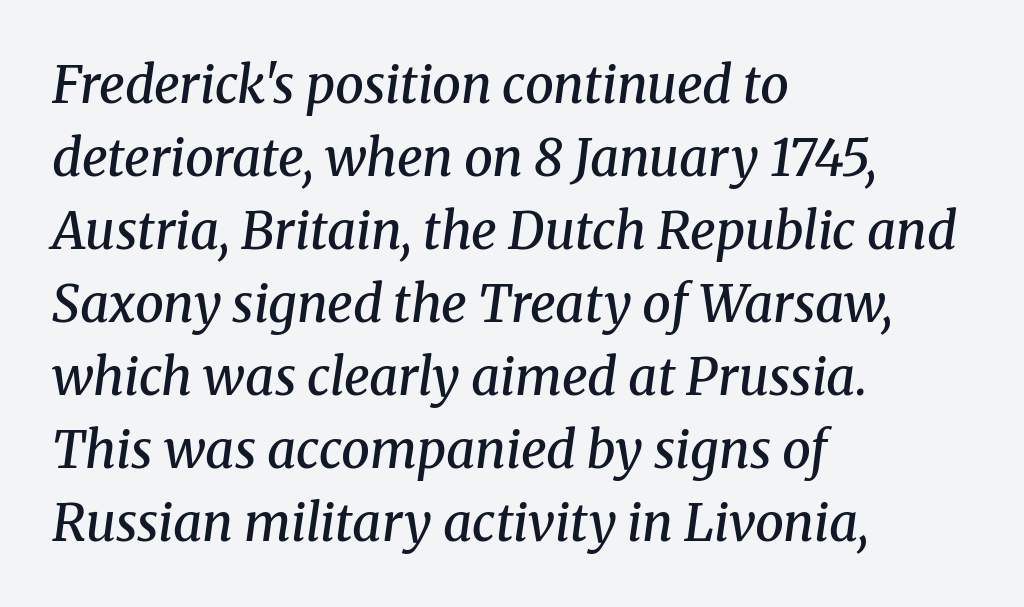
{"serif": "yes", "italic": "yes", "lean": "right", "slant_degrees": 8, "bold": "semi", "weight": "semibold", "width": "normal", "stroke_contrast": "medium", "x_height": "medium", "monospaced": "no", "underline": "no", "align": "left", "line_spacing": "normal", "line_spacing_ratio": 1.43, "letter_spacing": "normal", "letter_spacing_em": 0.0, "glyph_px": 51}
